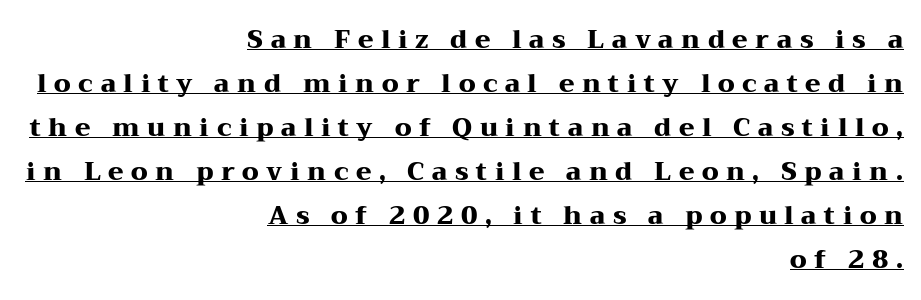
{"italic": "no", "bold": "yes", "underline": "yes", "align": "right", "line_spacing_ratio": 1.76, "letter_spacing": "wide", "letter_spacing_em": 0.3, "glyph_px": 25}
